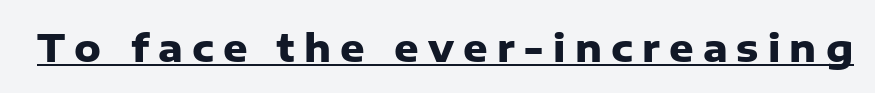
The image shows 38 px heavy sans-serif type, upright; set unusually wide letter spacing (+0.24 em), underlined; low stroke contrast and a medium x-height.
